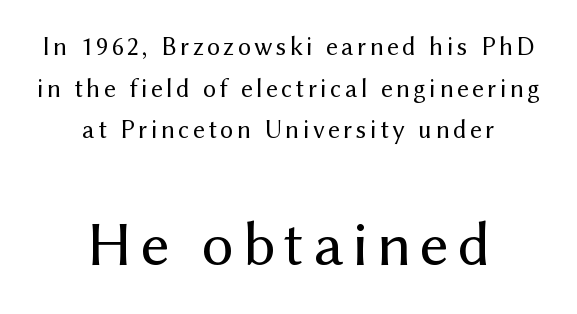
The image shows 64 px regular-weight sans-serif type, upright; set centered, normal line spacing (1.6x), not underlined; the second (bottom) block is 2.46x larger; medium stroke contrast and a medium x-height.
